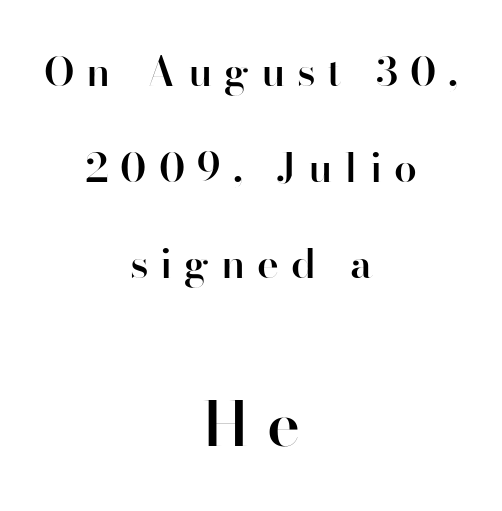
Small over large — that's the arrangement of the two blocks here. Spacing verdict: proportional, widths tailored to each character. The letters are semibold — heavier than regular but short of a full bold. It's the straight-up-and-down kind of type. Quick note: underline off.
